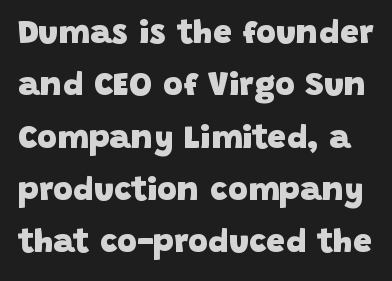
Q: Is the text bold? A: Yes.
Q: Is the typeface a serif or a sans-serif typeface? A: Sans-serif.
Q: Is the text underlined? A: No.
Q: Is the spacing between letters normal or unusually wide? A: Normal.
Q: Is the spacing between lines tight, normal or loose? A: Normal.
Q: Width (condensed, normal, or wide)? A: Normal.
Q: Stroke contrast? A: Low.
Q: x-height? A: Large.
Q: Monospaced? A: No.
